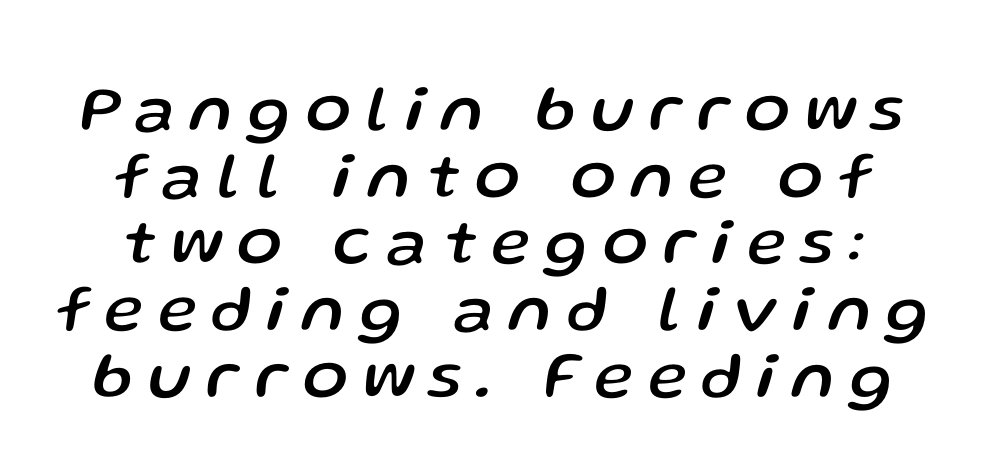
{"italic": "yes", "lean": "right", "slant_degrees": 13, "width": "normal", "stroke_contrast": "low", "x_height": "medium", "monospaced": "no", "underline": "no", "line_spacing": "tight", "line_spacing_ratio": 1.01, "letter_spacing": "wide", "letter_spacing_em": 0.24, "glyph_px": 66}
